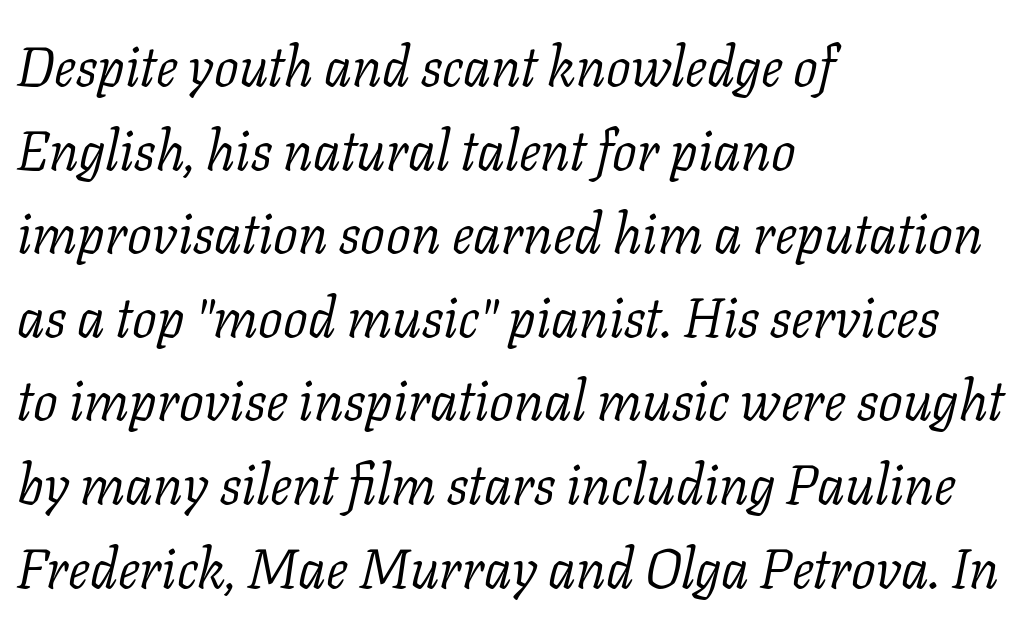
The image shows 55 px light serif type, italic (leaning right); set left-aligned, normal line spacing (1.52x), normal letter spacing, not underlined; low stroke contrast and a medium x-height.
